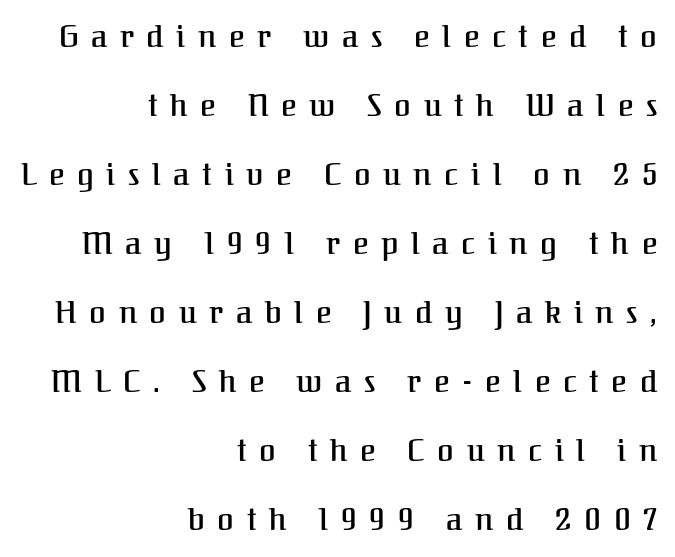
Someone cranked the tracking dial way up on this one. The text was rendered using a seriffed face with decorative stroke endings. Caption: multi-line text, flush right, ragged left. Anything drawn beneath the words? Only blank space. Each letter keeps its own natural width here, so spacing adapts to shape.
